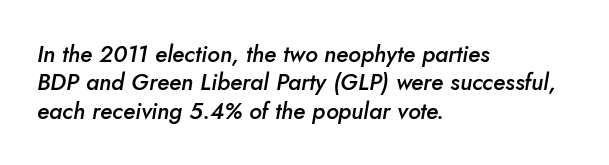
Q: Is the text bold? A: Semi-bold.
Q: Is the text italic (slanted)? A: Yes, it leans right by about 5 degrees.
Q: Is the text underlined? A: No.
Q: How is the paragraph aligned? A: Left-aligned.
Q: Is the spacing between letters normal or unusually wide? A: Normal.
